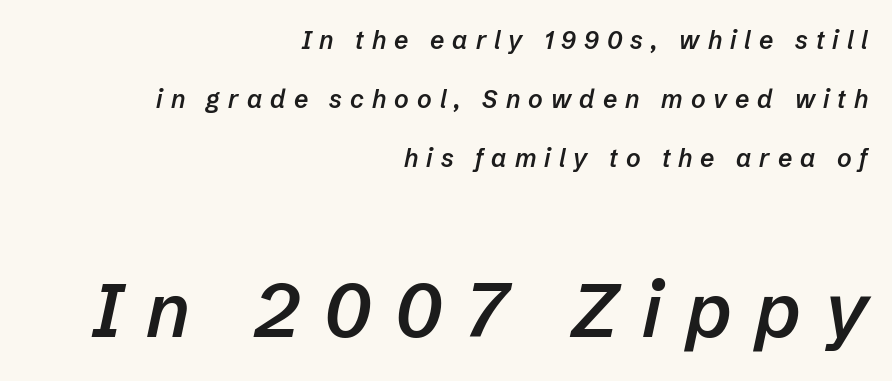
{"italic": "yes", "lean": "right", "slant_degrees": 12, "bold": "semi", "weight": "semibold", "width": "normal", "stroke_contrast": "low", "x_height": "medium", "monospaced": "no", "underline": "no", "align": "right", "line_spacing": "loose", "line_spacing_ratio": 2.36, "letter_spacing": "wide", "letter_spacing_em": 0.32, "larger_block": "second", "size_ratio": 3.04, "glyph_px": 76}
